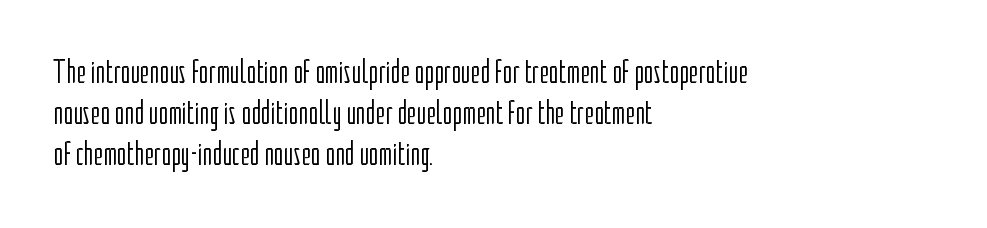
{"serif": "no", "italic": "no", "bold": "no", "weight": "light", "width": "condensed", "stroke_contrast": "low", "x_height": "medium", "monospaced": "no", "underline": "no", "align": "left", "line_spacing_ratio": 1.24, "letter_spacing": "normal", "letter_spacing_em": 0.0, "glyph_px": 33}
